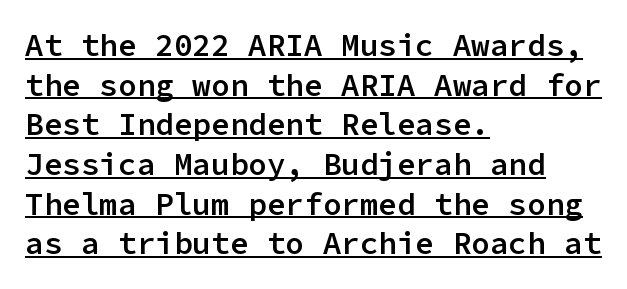
The image shows 31 px semibold sans-serif type, upright, monospaced; set left-aligned, normal line spacing (1.28x), normal letter spacing, underlined; low stroke contrast and a medium x-height.
